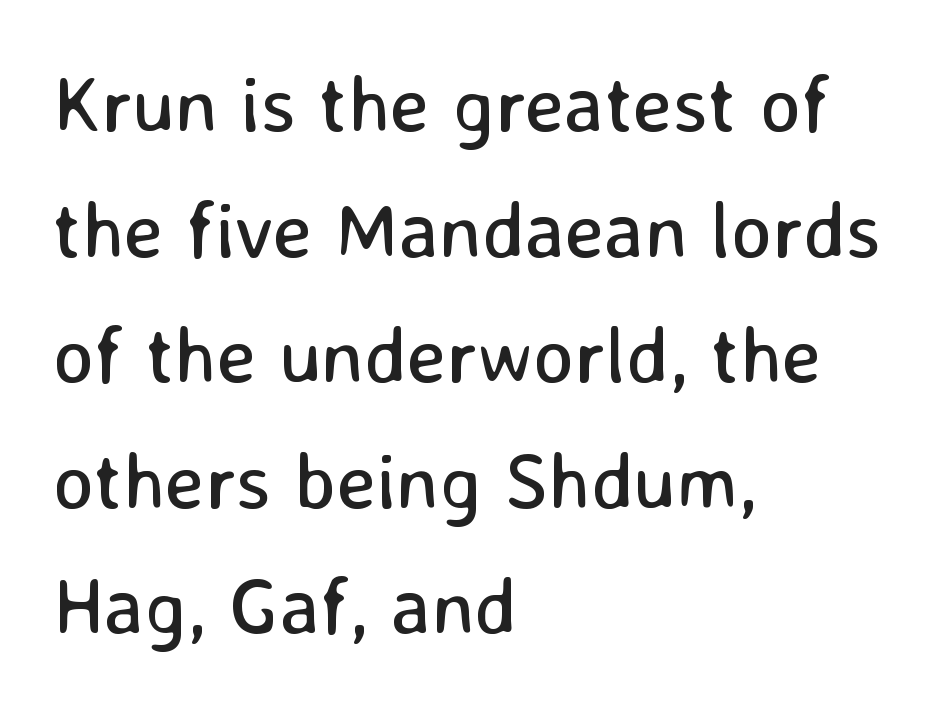
{"serif": "no", "italic": "no", "bold": "no", "weight": "regular", "width": "normal", "stroke_contrast": "low", "x_height": "medium", "monospaced": "no", "underline": "no", "align": "left", "line_spacing": "normal", "line_spacing_ratio": 1.59, "letter_spacing": "normal", "letter_spacing_em": 0.0, "glyph_px": 79}
